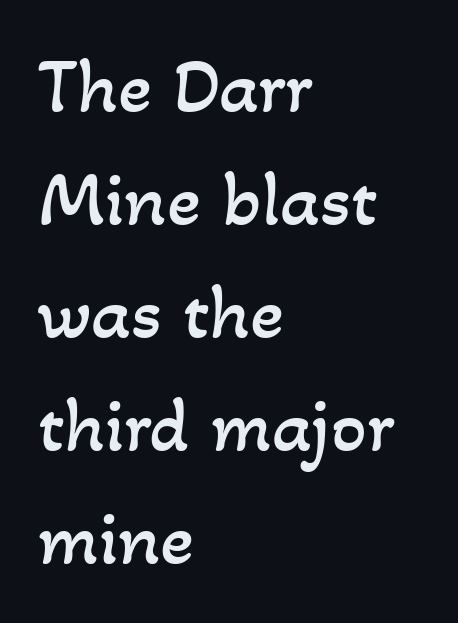
{"bold": "no", "weight": "regular", "width": "normal", "stroke_contrast": "low", "x_height": "small", "monospaced": "no", "underline": "no", "align": "left", "line_spacing": "normal", "line_spacing_ratio": 1.43, "letter_spacing": "normal", "letter_spacing_em": 0.0, "glyph_px": 79}
